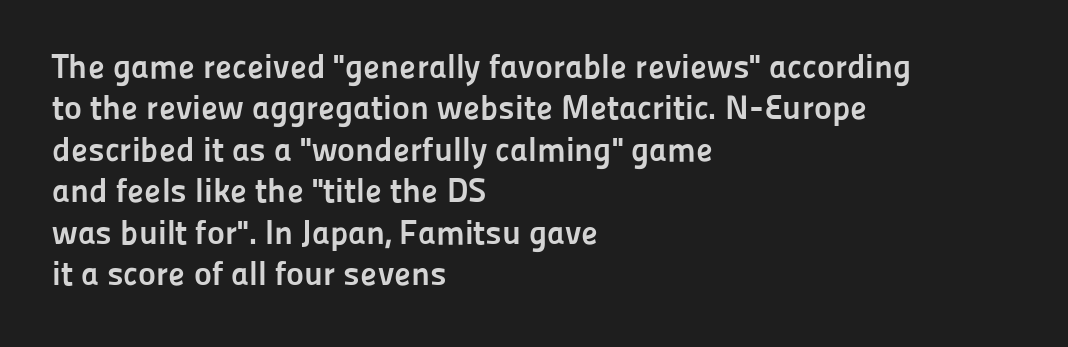
Words appear dense and cohesive because spacing is normal. Serifs: no, the terminals of the letterforms are clean. The baseline area is clear. You'd pick this weight for a headline — it's a proper bold.
